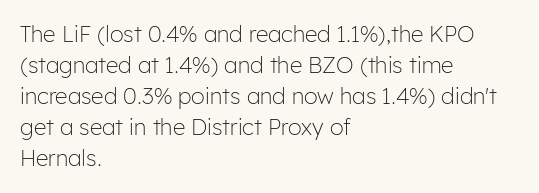
The words here are not underlined. Default kerning and tracking; the words read as compact shapes. The paragraph shown leans on its left margin. Posture: straight, roman, zero tilt. Vertical stems look standard width or narrower in stroke. Vertical spacing — default.
